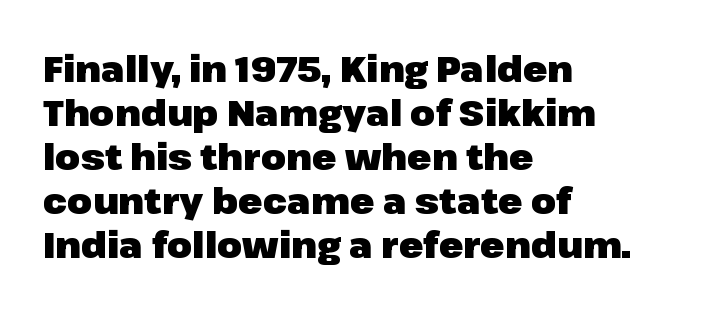
Is the letter spacing exaggerated? No — it looks like the ordinary default. A dark, heavy texture on the line: the type is bold. Any mark beneath the type? The region is blank. Left-aligned paragraph, ragged on the right. The rendering uses natural spacing where letterforms have individual widths.
